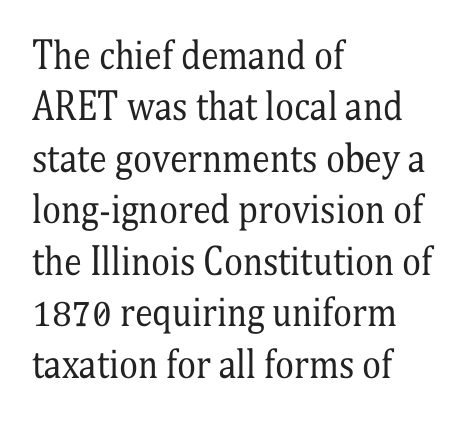
The image shows 36 px regular-weight, condensed serif type, upright; set left-aligned, normal line spacing (1.43x), normal letter spacing, not underlined; medium stroke contrast and a medium x-height.
